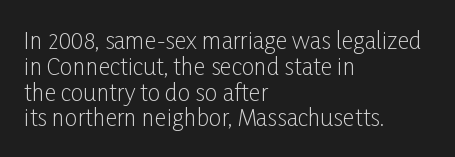
Q: Is the text bold? A: No.
Q: Is the text italic (slanted)? A: No, it is upright.
Q: Is the text underlined? A: No.
Q: How is the paragraph aligned? A: Left-aligned.
Q: Is the spacing between letters normal or unusually wide? A: Normal.
Q: Is the spacing between lines tight, normal or loose? A: Tight.
